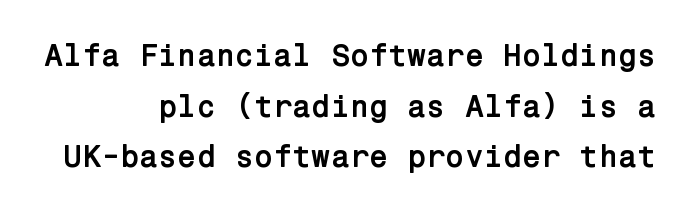
The image shows 31 px semibold sans-serif type, upright; set right-aligned, normal line spacing (1.63x), normal letter spacing, not underlined; low stroke contrast and a medium x-height.
